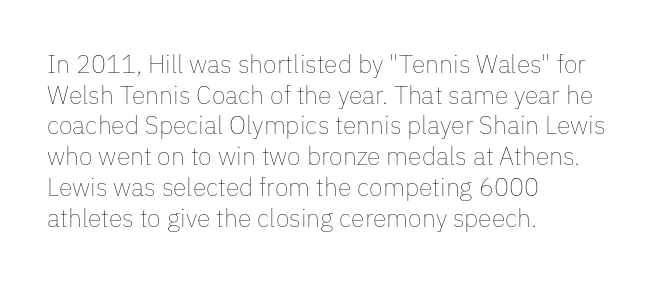
{"italic": "no", "bold": "no", "underline": "no", "align": "left", "line_spacing_ratio": 1.23, "letter_spacing": "normal", "letter_spacing_em": 0.0, "glyph_px": 25}
